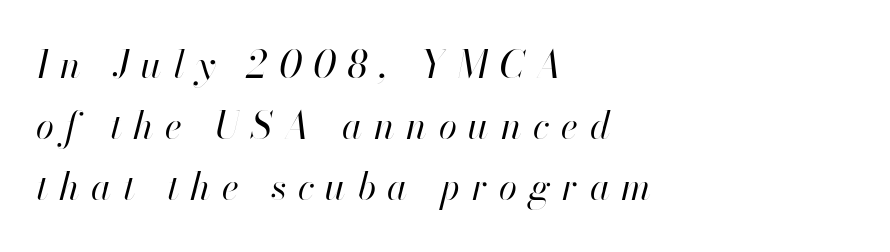
The image shows 37 px regular-weight type, italic (leaning right); set left-aligned, normal line spacing (1.65x), unusually wide letter spacing (+0.31 em), not underlined; high stroke contrast and a small x-height.
